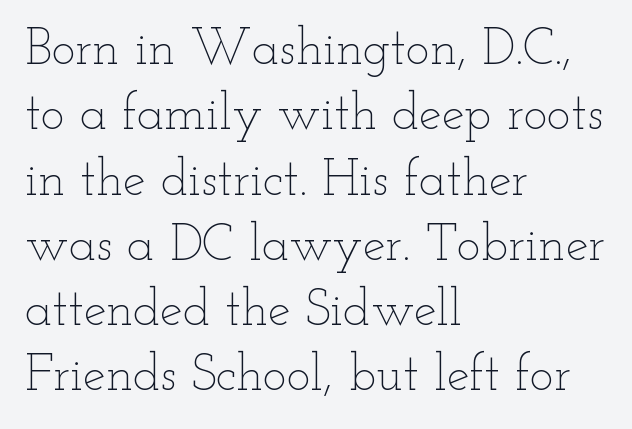
The letters advance in unequal steps, a hallmark of proportional type. Regarding leading, the lines here are spaced in the standard way. Each line starts at the same left margin while the right side varies. Nobody touched the tracking dial on this one.
